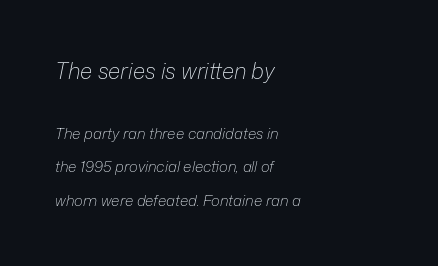
Q: Is the text bold? A: No.
Q: Is the text italic (slanted)? A: Yes, it leans right by about 12 degrees.
Q: Is the text underlined? A: No.
Q: How is the paragraph aligned? A: Left-aligned.
Q: Is the spacing between letters normal or unusually wide? A: Normal.
Q: Is the spacing between lines tight, normal or loose? A: Loose.
Q: Which block of text is set in a larger size, the first (top) or the second (bottom)? A: The first (top) one.
